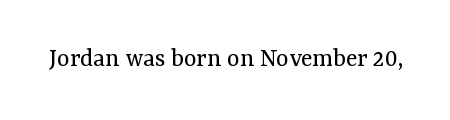
Q: Is the text bold? A: No.
Q: Is the text italic (slanted)? A: No, it is upright.
Q: Is the text underlined? A: No.
Q: Is the spacing between letters normal or unusually wide? A: Normal.
